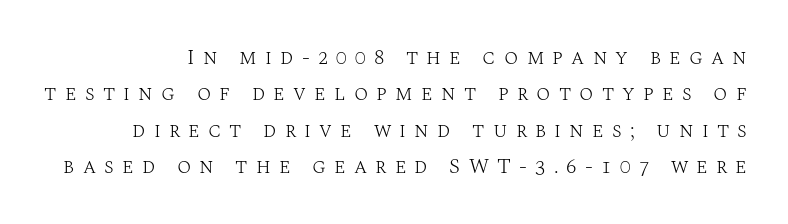
{"italic": "no", "bold": "no", "underline": "no", "align": "right", "line_spacing_ratio": 1.73, "letter_spacing": "wide", "letter_spacing_em": 0.39, "glyph_px": 21}
